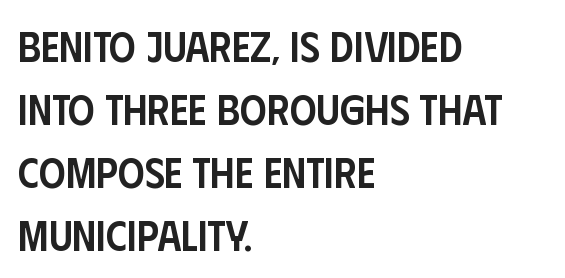
Q: Is the text bold? A: Semi-bold.
Q: Is the text italic (slanted)? A: No, it is upright.
Q: Is the typeface a serif or a sans-serif typeface? A: Sans-serif.
Q: Is the text underlined? A: No.
Q: How is the paragraph aligned? A: Left-aligned.
Q: Is the spacing between letters normal or unusually wide? A: Normal.
Q: Is the spacing between lines tight, normal or loose? A: Normal.
Q: Width (condensed, normal, or wide)? A: Condensed.
Q: Stroke contrast? A: Low.
Q: x-height? A: Large.
Q: Monospaced? A: No.
